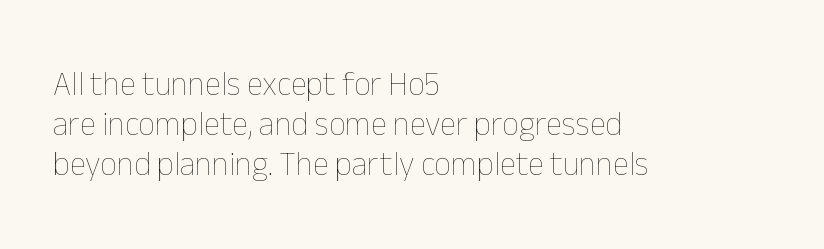
Q: Is the text bold? A: No.
Q: Is the text italic (slanted)? A: No, it is upright.
Q: Is the text underlined? A: No.
Q: How is the paragraph aligned? A: Left-aligned.
Q: Is the spacing between letters normal or unusually wide? A: Normal.
Q: Width (condensed, normal, or wide)? A: Normal.
Q: Stroke contrast? A: Low.
Q: x-height? A: Medium.
Q: Monospaced? A: No.
